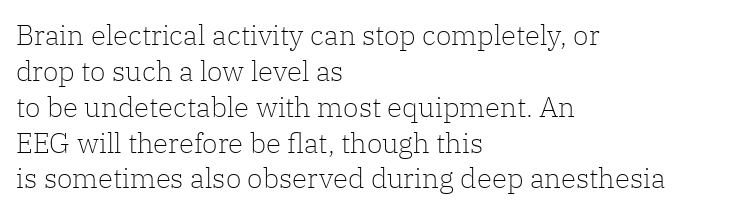
The weight tops out at a normal text grade. The line texture is even and compact thanks to regular tracking. The space beneath each line is pristine and unruled. Character widths vary here, with narrow letters taking less room than wide ones. Tall strokes in this sample are plumb rather than angled.
